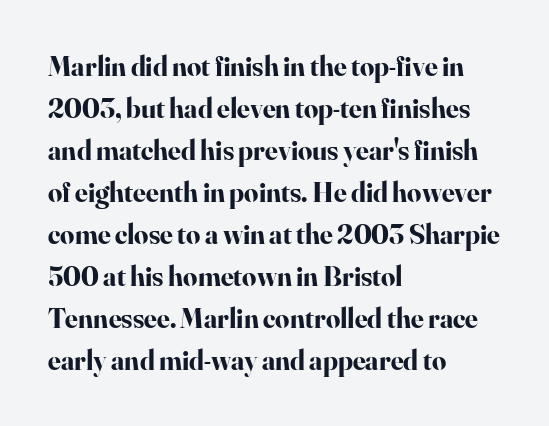
The image shows 28 px bold serif type, upright; set left-aligned, normal line spacing (1.5x), normal letter spacing, not underlined; high stroke contrast and a small x-height.
